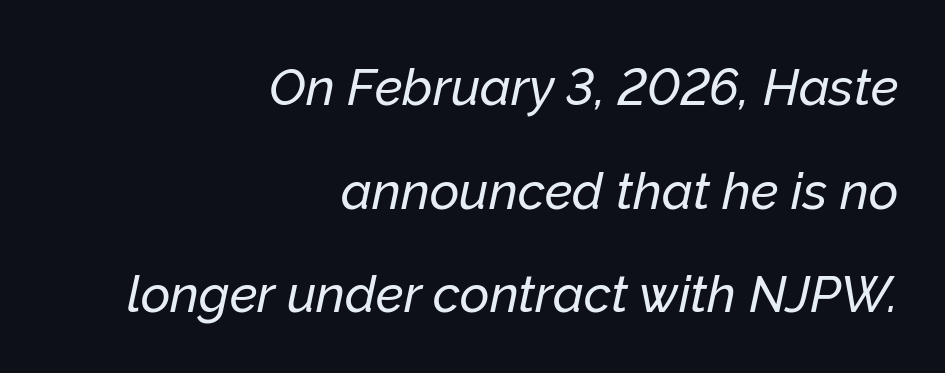
In terms of letterspacing, this is plain default setting. Reading down the column, the eye jumps a long way to each next line. Rendered with sloped, italic letterforms. No word sits above an underline.
